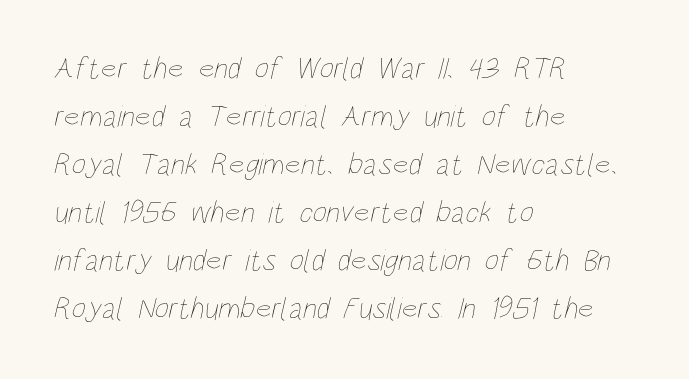
The image shows 31 px thin, condensed type; set left-aligned, normal line spacing (1.55x), normal letter spacing, not underlined; low stroke contrast and a large x-height.
